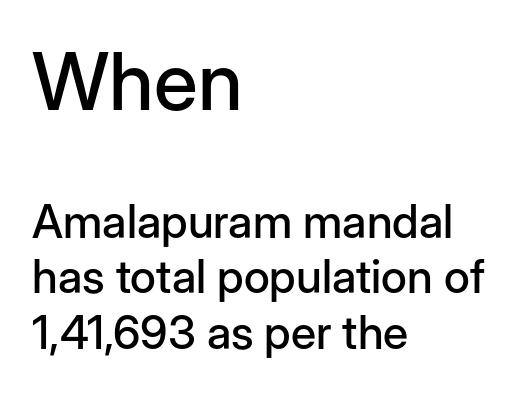
Q: Is the text italic (slanted)? A: No, it is upright.
Q: Is the typeface a serif or a sans-serif typeface? A: Sans-serif.
Q: Is the text underlined? A: No.
Q: How is the paragraph aligned? A: Left-aligned.
Q: Is the spacing between letters normal or unusually wide? A: Normal.
Q: Which block of text is set in a larger size, the first (top) or the second (bottom)? A: The first (top) one.
Q: Width (condensed, normal, or wide)? A: Normal.
Q: Stroke contrast? A: Low.
Q: x-height? A: Medium.
Q: Monospaced? A: No.
